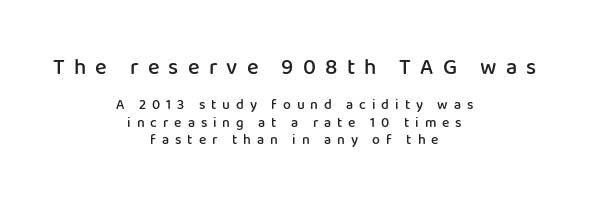
The face used here appears at its bigger size in the upper chunk. Students, note that the glyphs here are deliberately spaced far apart. Slightly chunky letters — semibold, I'd say, not full bold. Centered paragraph, ragged on both sides. Italic? Not at all — the glyphs are vertical.
